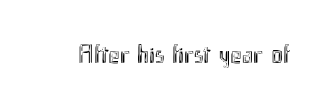
The image shows 27 px text type, upright; set normal letter spacing, not underlined.
